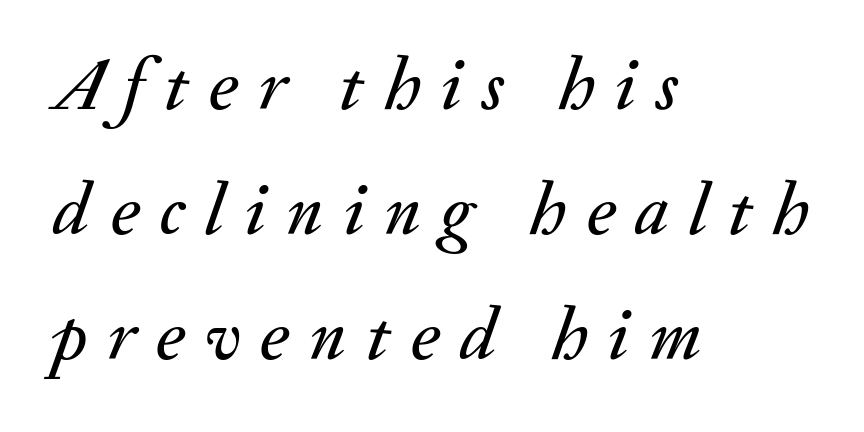
{"italic": "yes", "lean": "right", "slant_degrees": 20, "width": "normal", "stroke_contrast": "medium", "x_height": "small", "monospaced": "no", "underline": "no", "align": "left", "line_spacing": "normal", "line_spacing_ratio": 1.69, "letter_spacing": "wide", "letter_spacing_em": 0.27, "glyph_px": 74}
